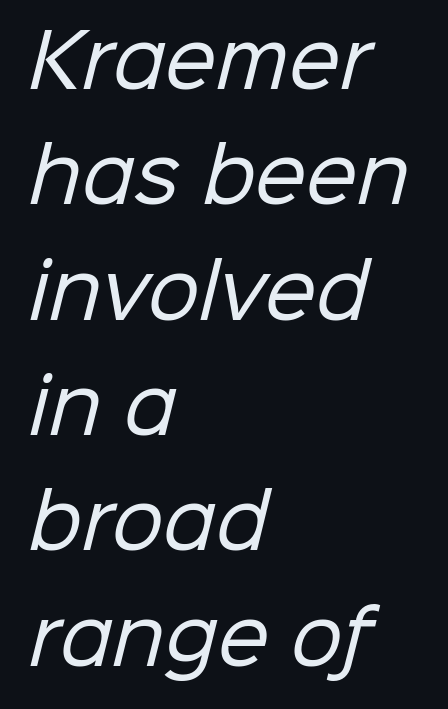
The image shows 73 px regular-weight sans-serif type; set left-aligned, normal line spacing (1.58x), normal letter spacing, not underlined; low stroke contrast and a medium x-height.
